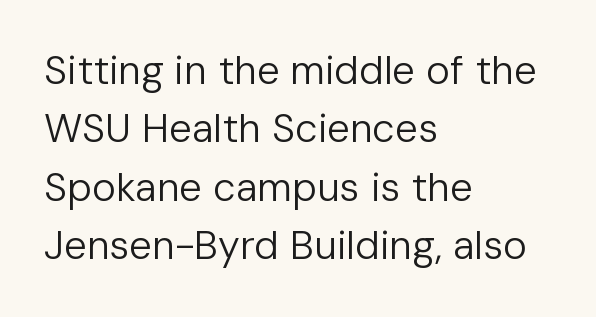
The image shows 40 px regular-weight sans-serif type, upright; set left-aligned, normal line spacing (1.46x), normal letter spacing, not underlined; low stroke contrast and a medium x-height.
